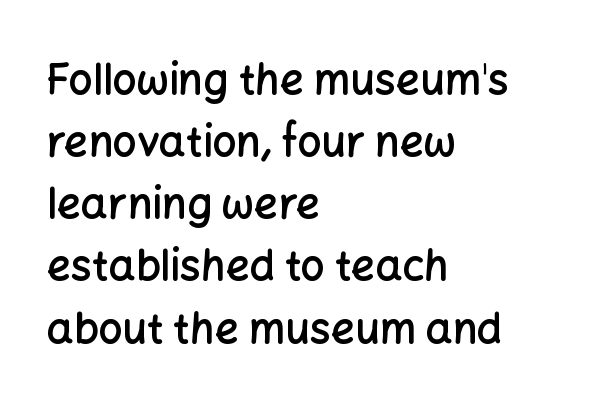
The ragged edge is on the right, which tells us the setting is flush left. Summary of weight: moderately heavy, a semibold. Nobody drew a line under any word here. Each letter keeps its own natural width here, so spacing adapts to shape.
